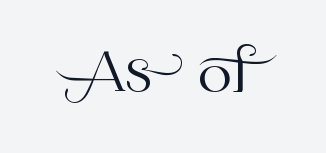
{"serif": "yes", "italic": "no", "width": "normal", "stroke_contrast": "high", "x_height": "large", "monospaced": "no", "underline": "no", "letter_spacing": "normal", "letter_spacing_em": 0.0, "glyph_px": 54}
